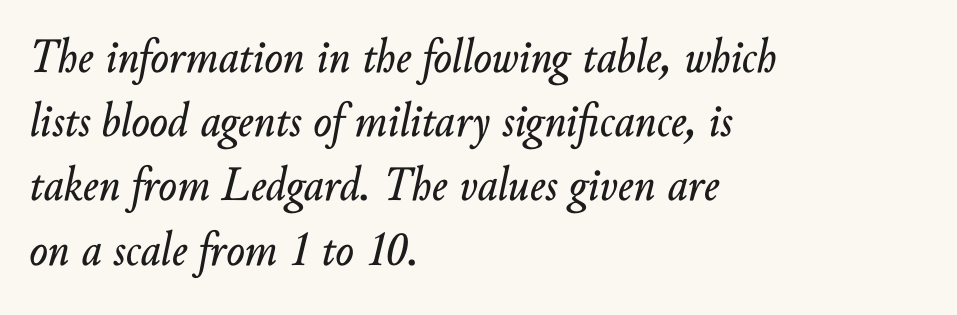
Quick note: underline off. Here the glyphs are tracked normally, forming tight word shapes. Every row of glyphs begins at an identical x-position on the left. An italicized treatment has been applied to the whole sample. Interline gaps are of average width in this sample. Varying glyph widths throughout — classic text-font behaviour.
